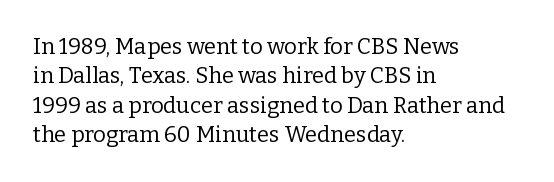
The image shows 22 px text type, upright; set left-aligned, normal line spacing (1.34x), normal letter spacing, not underlined.
